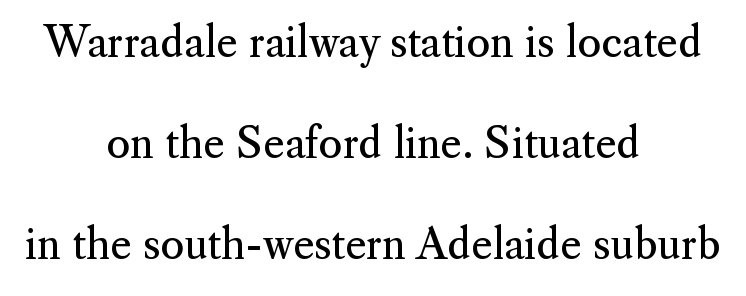
Q: Is the text bold? A: No.
Q: Is the text italic (slanted)? A: No, it is upright.
Q: Is the typeface a serif or a sans-serif typeface? A: Serif.
Q: Is the text underlined? A: No.
Q: How is the paragraph aligned? A: Centered.
Q: Is the spacing between letters normal or unusually wide? A: Normal.
Q: Is the spacing between lines tight, normal or loose? A: Loose.
Q: Width (condensed, normal, or wide)? A: Normal.
Q: Stroke contrast? A: Medium.
Q: x-height? A: Small.
Q: Monospaced? A: No.
